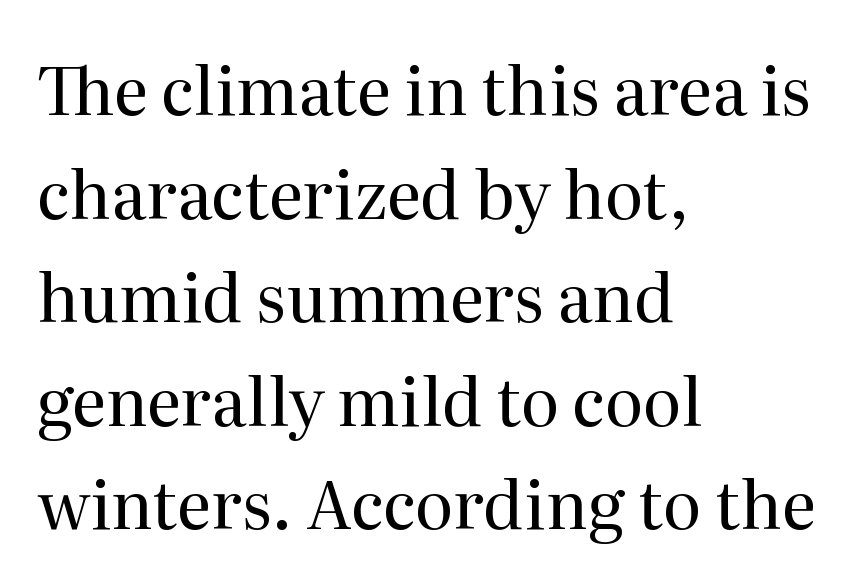
{"serif": "yes", "italic": "no", "bold": "no", "weight": "regular", "width": "normal", "stroke_contrast": "medium", "x_height": "medium", "monospaced": "no", "underline": "no", "align": "left", "line_spacing": "normal", "line_spacing_ratio": 1.57, "letter_spacing": "normal", "letter_spacing_em": 0.0, "glyph_px": 66}
